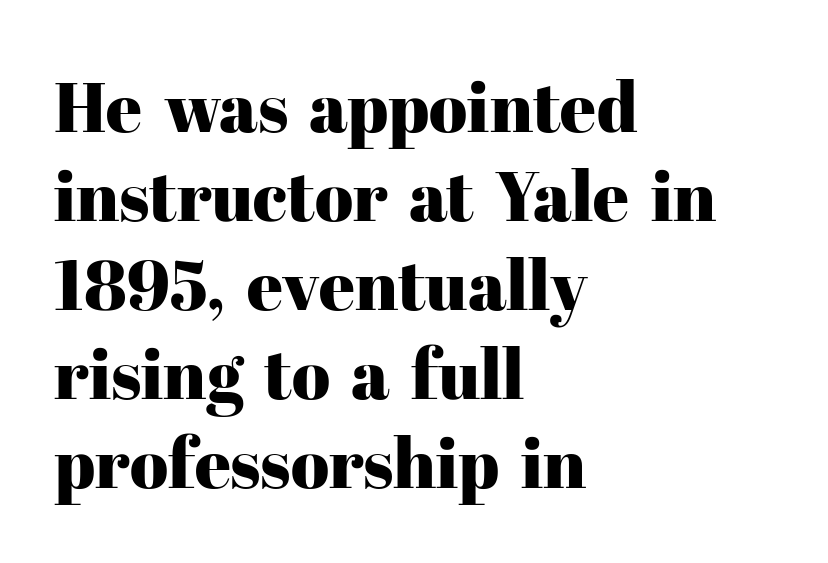
Notice how the passage keeps a crisp vertical edge on the left only. A typesetter would call this proportional, since set widths differ per character. Rows of type keep a routine distance in the vertical direction. Descenders are the only things crossing below the line. If you drew a line through each stem, it would be perfectly vertical.
